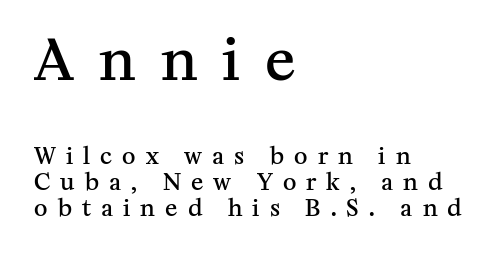
The image shows 57 px semibold serif type, upright; set left-aligned, tight line spacing (1.14x), unusually wide letter spacing (+0.44 em), not underlined; the first (top) block is 2.48x larger; medium stroke contrast and a medium x-height.
